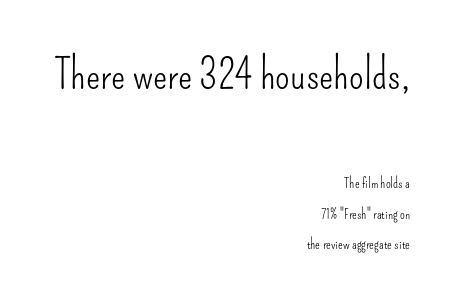
Weight: in the light-to-regular range. Which chunk is bigger? The first one — the top block dwarfs the bottom. Italic? Not at all — the glyphs are vertical. Words appear dense and cohesive because spacing is normal. The lines in this sample share a right terminus and differ only in where they begin. The passage shown is not underscored anywhere.
